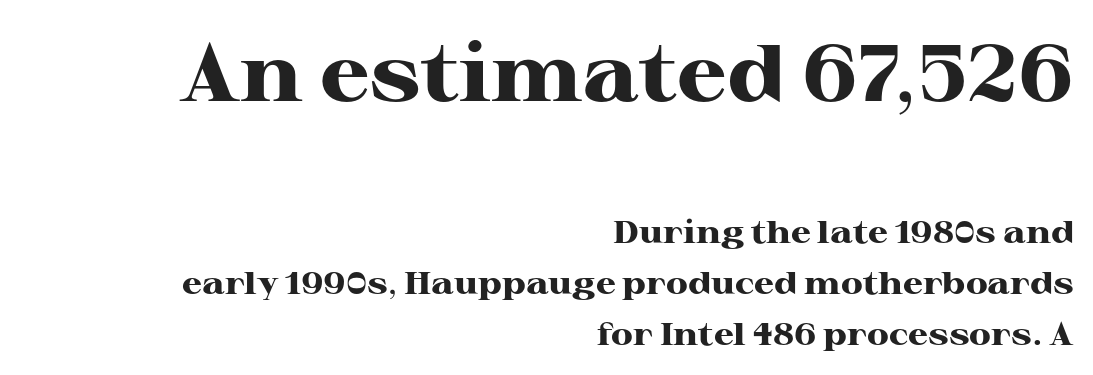
The image shows 80 px heavy, wide serif type, upright; set right-aligned, normal line spacing (1.59x), normal letter spacing, not underlined; the first (top) block is 2.5x larger; high stroke contrast and a medium x-height.
